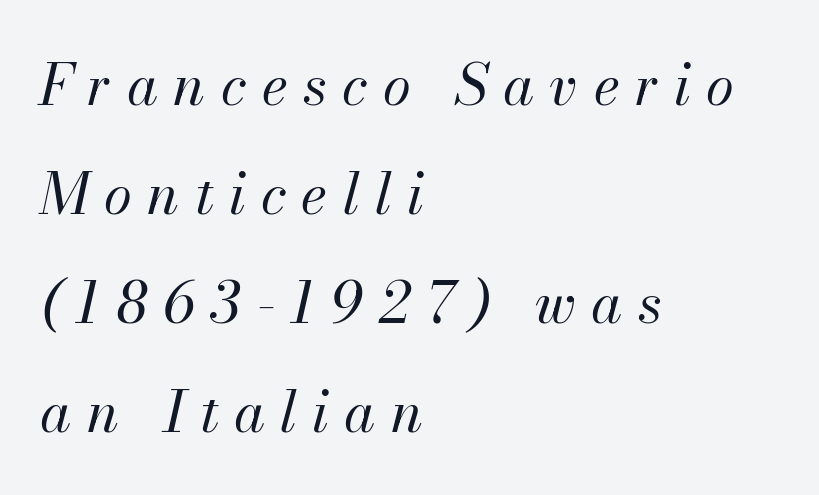
Q: Is the text bold? A: No.
Q: Is the text italic (slanted)? A: Yes, it leans right by about 13 degrees.
Q: Is the text underlined? A: No.
Q: How is the paragraph aligned? A: Left-aligned.
Q: Is the spacing between letters normal or unusually wide? A: Unusually wide.
Q: Is the spacing between lines tight, normal or loose? A: Loose.
Q: Width (condensed, normal, or wide)? A: Normal.
Q: Stroke contrast? A: Medium.
Q: x-height? A: Small.
Q: Monospaced? A: No.
